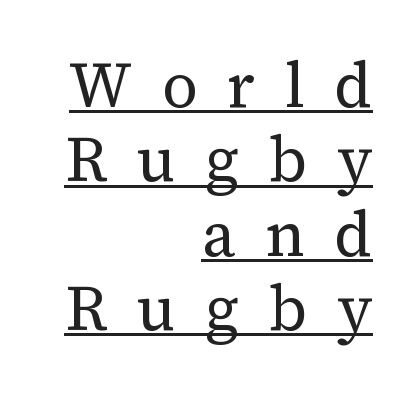
The image shows 63 px regular-weight serif type, upright; set right-aligned, line spacing 1.18x, unusually wide letter spacing (+0.47 em), underlined; medium stroke contrast and a medium x-height.
